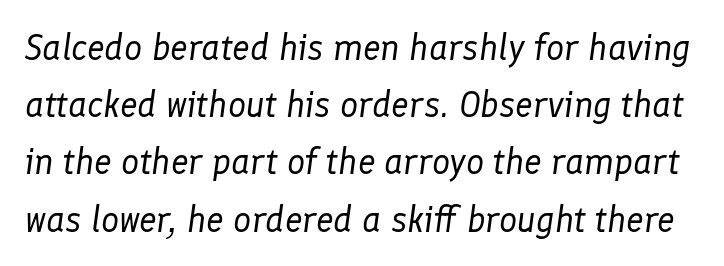
An italicized treatment has been applied to the whole sample. Regular leading. Is this a fixed-width face? No — the glyphs have proportional, varying widths. Standard letterfit; no display-style spreading of the glyphs. The strip under each line holds only bare page. Ink coverage per letter is moderate at most.
